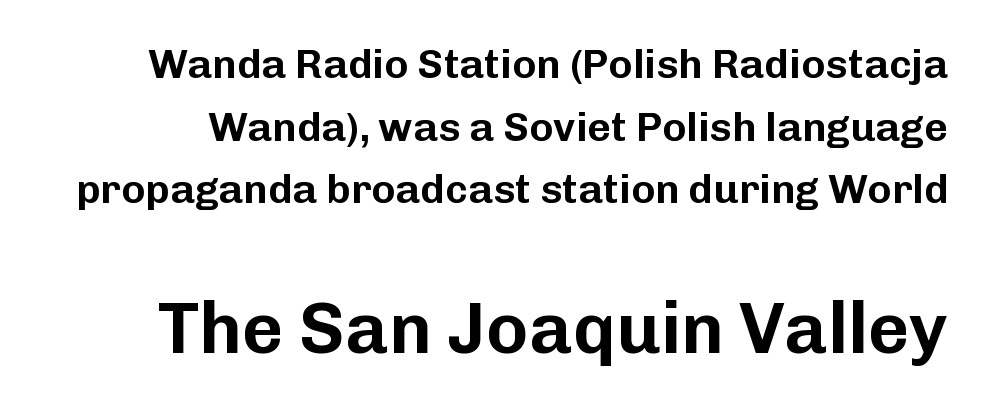
The tracking reads as untouched default to a designer's eye. Think of a printed novel: that variable character pitch is what you see here. Descenders are the only things crossing below the line. A normal amount of white space separates one row of letters from the next. The face used here appears at its bigger size in the lower chunk. Every character sits straight up, as roman type does.
